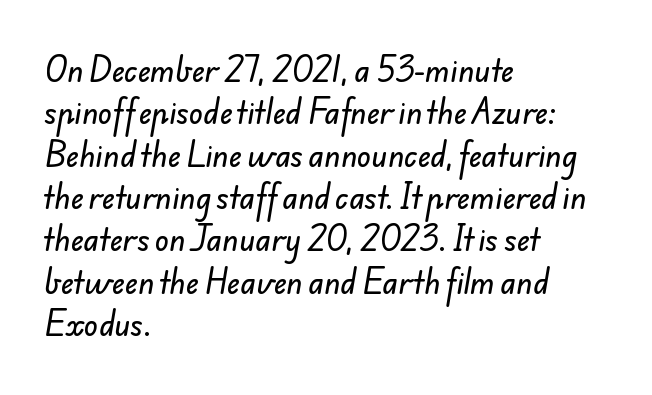
The passage shown is typeset with a sans-serif family. Nothing unusual about the tracking: characters are spaced as the font intends. Line beginnings align vertically; line endings do not. Each letter keeps its own natural width here, so spacing adapts to shape. Interline gaps are of average width in this sample. The zone under the glyphs is completely vacant.
